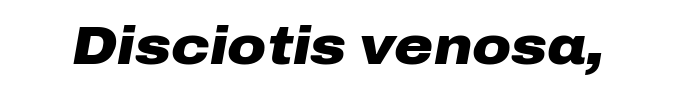
Every character sits at an angle, as italics do. A typesetter would call this zero additional tracking. The strokes are fattened all the way to bold. Think of a printed novel: that variable character pitch is what you see here. The zone under the glyphs is completely vacant.
